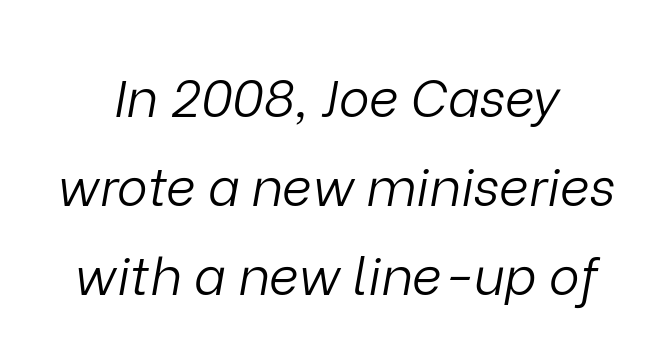
Check under the words: just untouched page. Ink coverage per letter is moderate at most. Short and long lines alike share a common midpoint. In terms of posture, this sample is oblique. The passage shown is typed in a proportional face where columns would drift. The passage shown has conventional tracking throughout.
